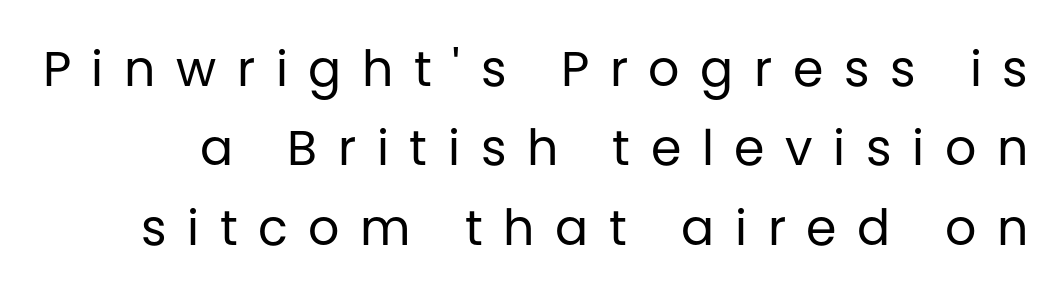
The image shows 49 px regular-weight sans-serif type, upright; set normal line spacing (1.62x), unusually wide letter spacing (+0.42 em), not underlined; low stroke contrast and a large x-height.
